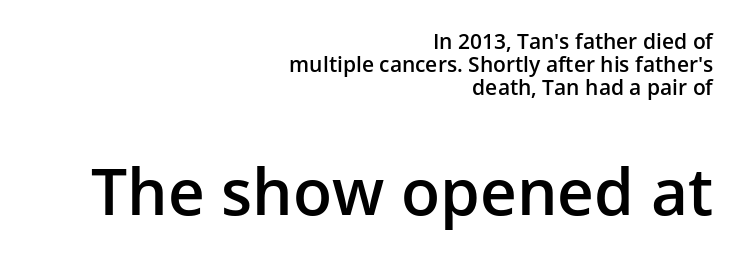
Q: Is the text bold? A: Semi-bold.
Q: Is the text italic (slanted)? A: No, it is upright.
Q: Is the typeface a serif or a sans-serif typeface? A: Sans-serif.
Q: Is the text underlined? A: No.
Q: How is the paragraph aligned? A: Right-aligned.
Q: Is the spacing between letters normal or unusually wide? A: Normal.
Q: Is the spacing between lines tight, normal or loose? A: Tight.
Q: Which block of text is set in a larger size, the first (top) or the second (bottom)? A: The second (bottom) one.
Q: Width (condensed, normal, or wide)? A: Normal.
Q: Stroke contrast? A: Low.
Q: x-height? A: Medium.
Q: Monospaced? A: No.
